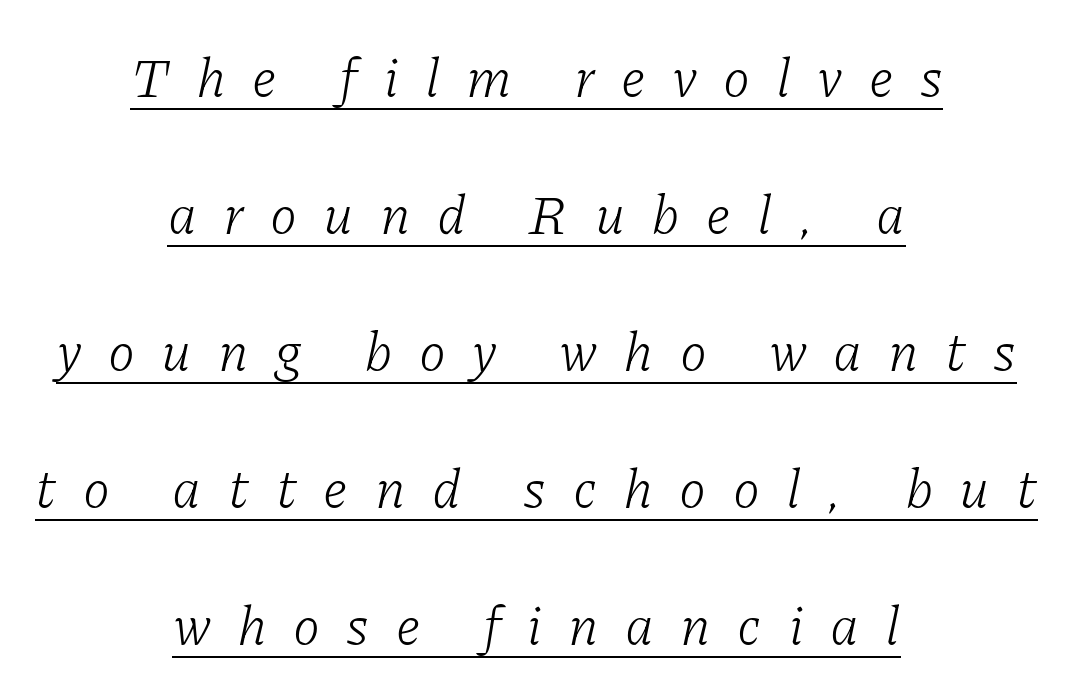
The image shows 55 px light serif type, italic (leaning right); set centered, loose line spacing (2.49x), unusually wide letter spacing (+0.48 em), underlined; low stroke contrast and a medium x-height.
